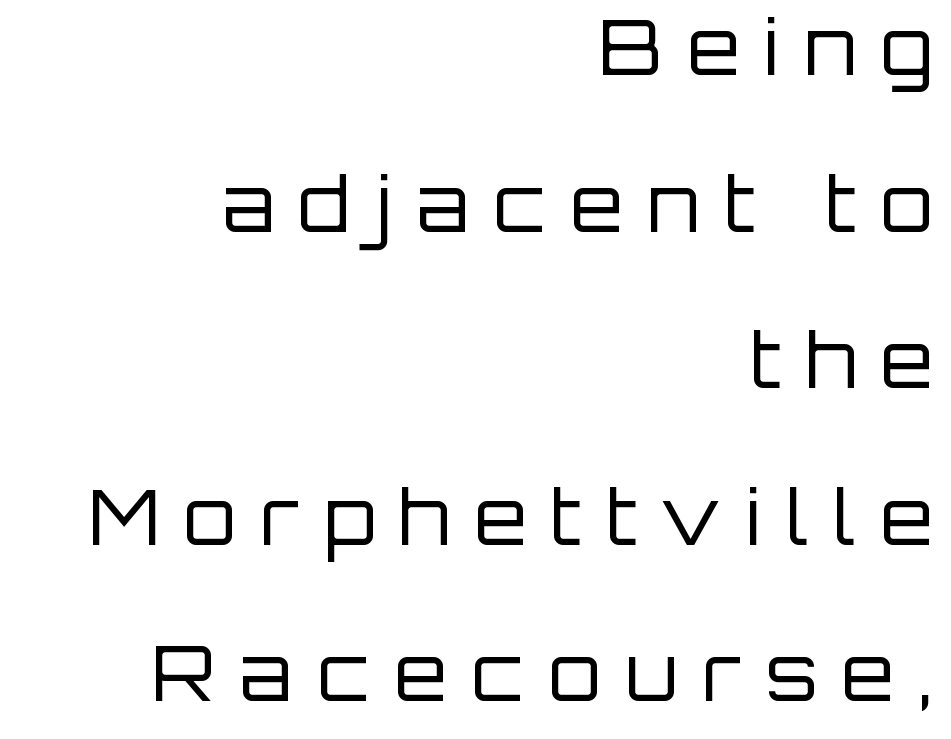
Here the designer chose a conventional face with non-uniform glyph widths. Observe the absence of serifs on each vertical stroke in this sample. Line endings align vertically; line beginnings do not. No extra ink here — the face is not bold. The space beneath each line is pristine and unruled.
